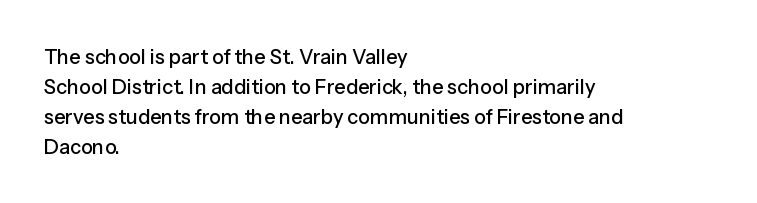
The passage shown has conventional tracking throughout. Is there much room between lines? A standard amount, neither cramped nor airy. This is the regular roman posture of the typeface. Plain, unruled lines of type. Typeset ragged right — the left edge is the straight one.
